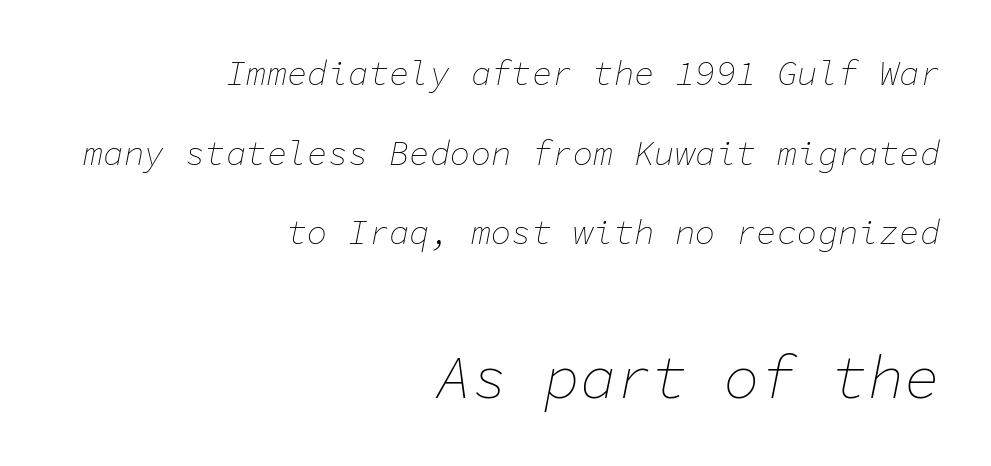
The rendering anchors every line to the right-hand side. The face used here is monospaced, like something from a code editor. The leading is generous, giving the passage an open texture. The letters are slanted; this is an italic face.
